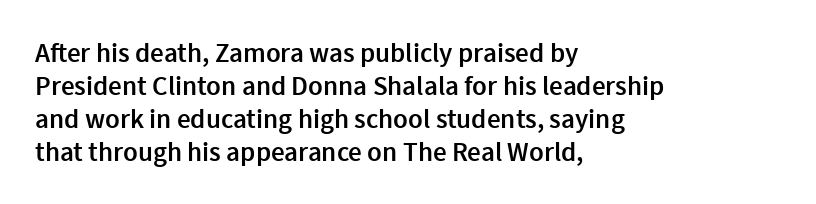
The image shows 27 px text type, upright; set left-aligned, line spacing 1.22x, normal letter spacing, not underlined.
